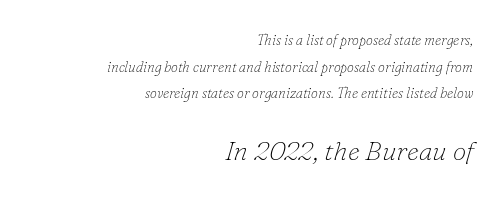
{"italic": "yes", "lean": "right", "slant_degrees": 16, "bold": "no", "underline": "no", "align": "right", "line_spacing": "loose", "line_spacing_ratio": 1.91, "letter_spacing": "normal", "letter_spacing_em": 0.0, "larger_block": "second", "size_ratio": 1.93, "glyph_px": 27}
